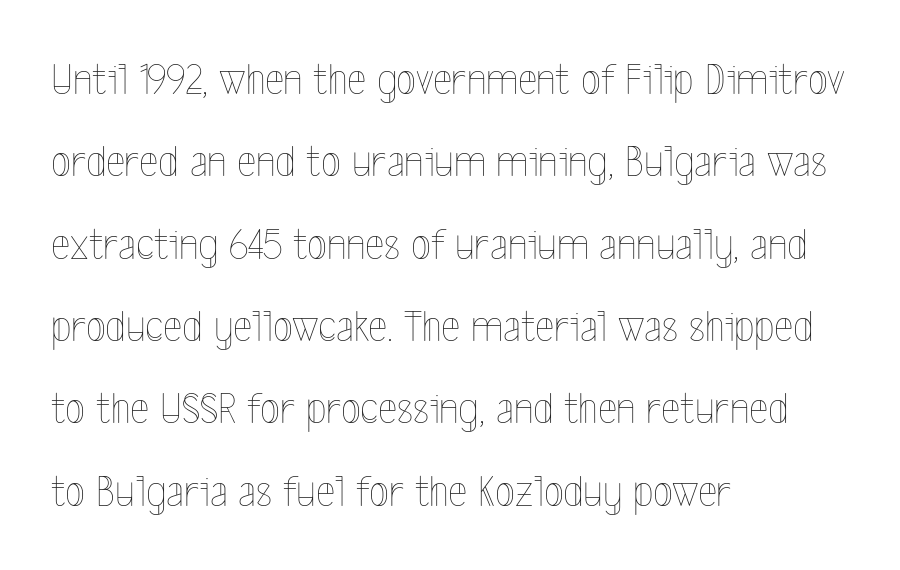
{"italic": "no", "bold": "no", "weight": "thin", "width": "condensed", "x_height": "medium", "monospaced": "no", "underline": "no", "align": "left", "line_spacing_ratio": 1.79, "letter_spacing": "normal", "letter_spacing_em": 0.0, "glyph_px": 46}
